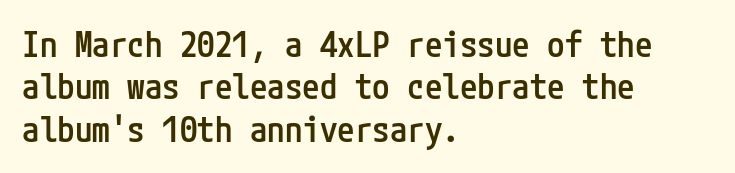
Q: Is the text bold? A: Semi-bold.
Q: Is the text italic (slanted)? A: No, it is upright.
Q: Is the typeface a serif or a sans-serif typeface? A: Sans-serif.
Q: Is the text underlined? A: No.
Q: How is the paragraph aligned? A: Left-aligned.
Q: Is the spacing between letters normal or unusually wide? A: Normal.
Q: Width (condensed, normal, or wide)? A: Condensed.
Q: Stroke contrast? A: Low.
Q: x-height? A: Medium.
